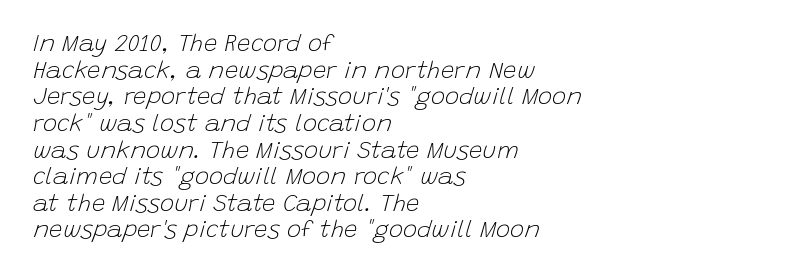
The image shows 24 px text type, italic (leaning right); set left-aligned, tight line spacing (1.11x), normal letter spacing, not underlined.
